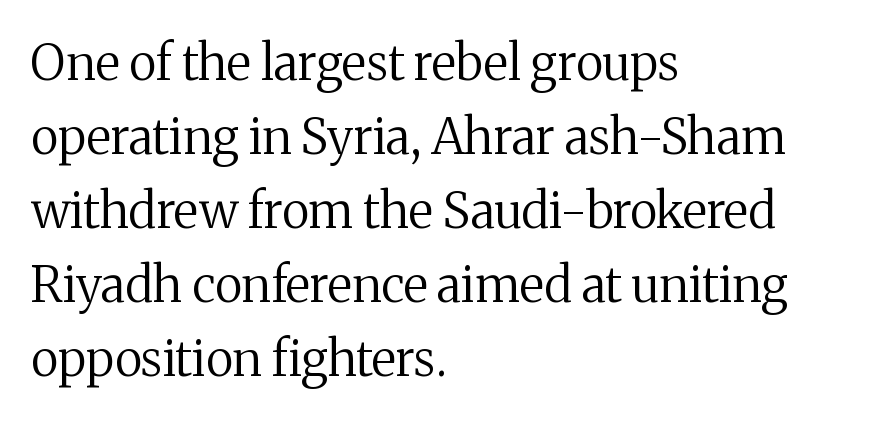
Rendered with straight, roman letterforms. Vertically, the passage feels balanced, rows spaced as you'd expect. The cut favours lightness, reaching ordinary text weight at its darkest. The face used here is seriffed, in the tradition of book romans. Each letter keeps its own natural width here, so spacing adapts to shape.
